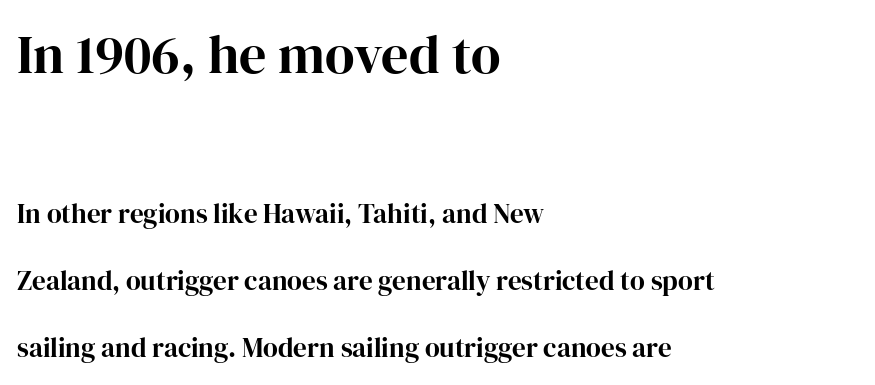
{"serif": "yes", "italic": "no", "bold": "yes", "weight": "bold", "width": "normal", "stroke_contrast": "high", "x_height": "medium", "monospaced": "no", "underline": "no", "align": "left", "line_spacing": "loose", "line_spacing_ratio": 2.49, "letter_spacing": "normal", "letter_spacing_em": 0.0, "larger_block": "first", "size_ratio": 2.0, "glyph_px": 54}
